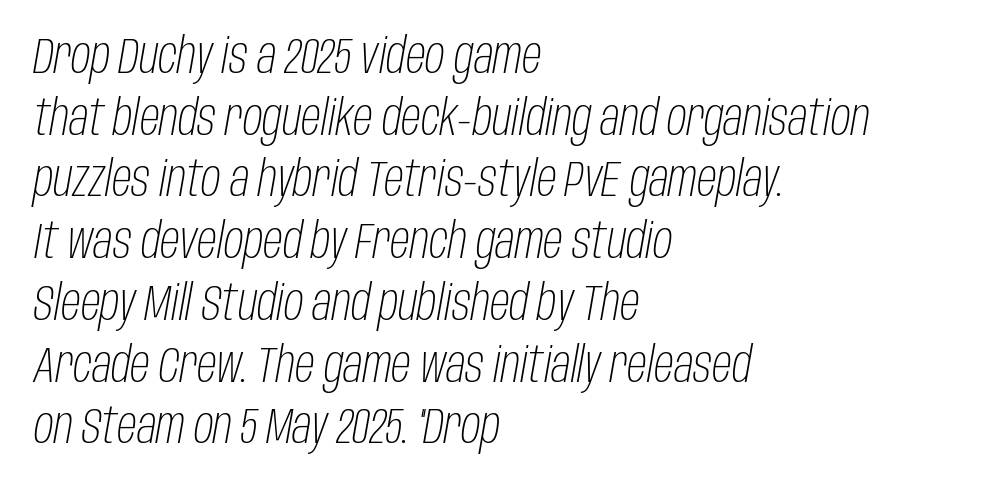
The image shows 49 px light, condensed type, italic (leaning right); set left-aligned, normal line spacing (1.26x), normal letter spacing, not underlined; low stroke contrast and a large x-height.
